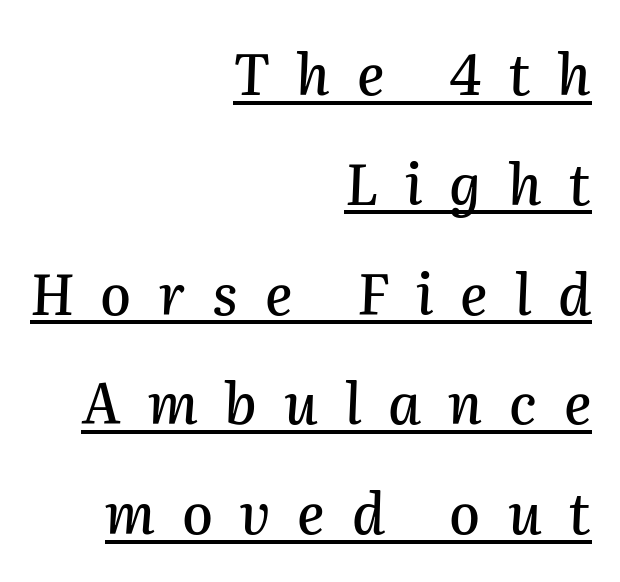
{"italic": "yes", "lean": "right", "slant_degrees": 2, "width": "normal", "stroke_contrast": "medium", "x_height": "medium", "monospaced": "no", "underline": "yes", "align": "right", "line_spacing": "loose", "line_spacing_ratio": 1.96, "letter_spacing": "wide", "letter_spacing_em": 0.48, "glyph_px": 56}
